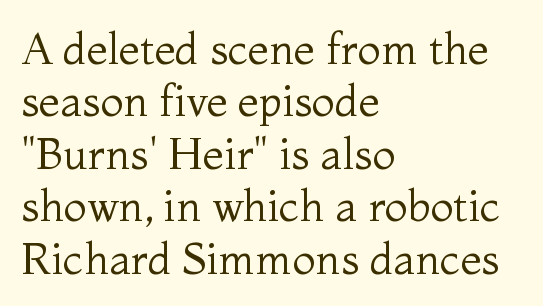
{"serif": "yes", "italic": "no", "bold": "no", "weight": "regular", "width": "normal", "stroke_contrast": "medium", "x_height": "medium", "monospaced": "no", "underline": "no", "align": "left", "line_spacing_ratio": 1.22, "letter_spacing": "normal", "letter_spacing_em": 0.0, "glyph_px": 43}
